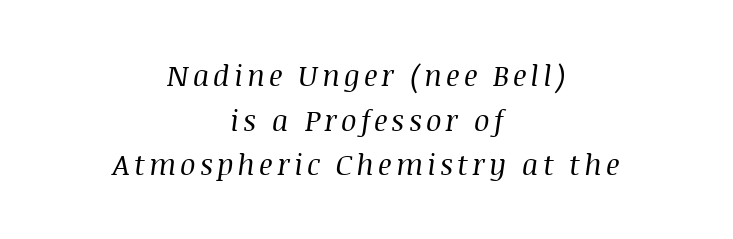
Q: Is the text bold? A: No.
Q: Is the text italic (slanted)? A: Yes, it leans right by about 8 degrees.
Q: Is the typeface a serif or a sans-serif typeface? A: Serif.
Q: Is the text underlined? A: No.
Q: How is the paragraph aligned? A: Centered.
Q: Is the spacing between lines tight, normal or loose? A: Normal.
Q: Width (condensed, normal, or wide)? A: Normal.
Q: Stroke contrast? A: Medium.
Q: x-height? A: Large.
Q: Monospaced? A: No.
